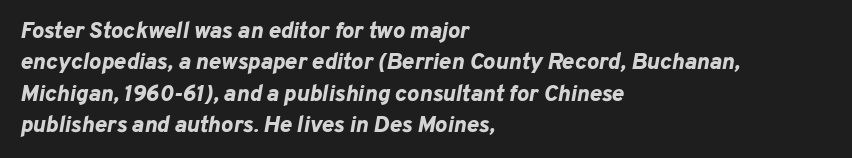
These lines keep a tight, regular rhythm from letter to letter. Teacher's note: observe the even left margin — that is flush-left alignment. The rows are spaced the way most documents space them. The font is running at its bold setting. The lettering tilts uniformly, giving the passage an italic look. The strip under each line holds only bare page.
